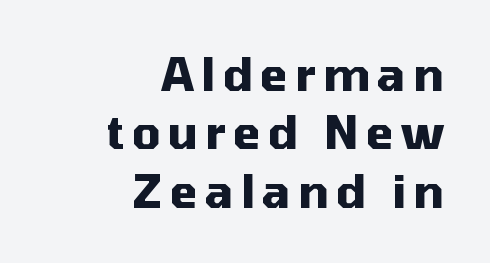
The image shows 45 px heavy sans-serif type, upright; set right-aligned, normal line spacing (1.3x), not underlined; medium stroke contrast and a medium x-height.
